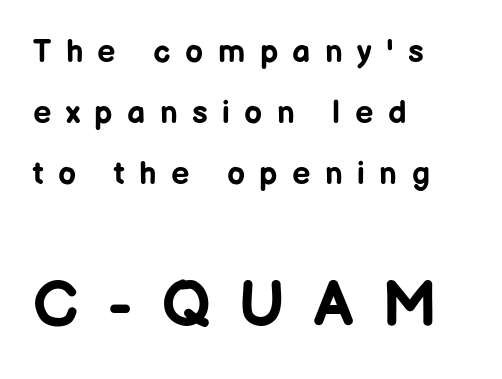
The lines in this sample share a left origin and differ only in where they stop. These lines have a slow, spaced-out rhythm from letter to letter. The typeface chosen for these lines omits serifs. Descenders hang freely into open space. Reading top to bottom, the characters get bigger at the block break. Compared with an ordinary text face, these strokes are far heavier — a full bold.
